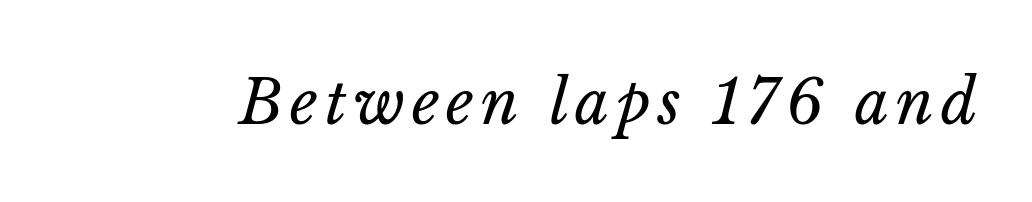
{"italic": "yes", "lean": "right", "slant_degrees": 14, "bold": "no", "weight": "regular", "width": "normal", "stroke_contrast": "low", "x_height": "medium", "monospaced": "no", "underline": "no", "glyph_px": 60}
